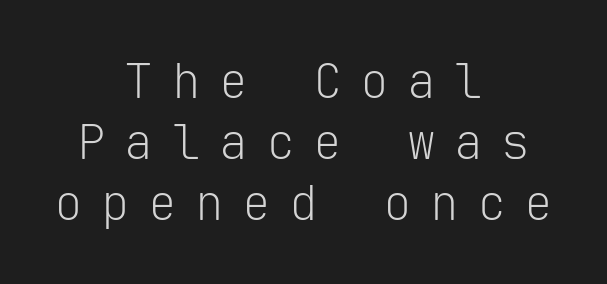
{"serif": "no", "italic": "no", "bold": "no", "weight": "light", "width": "normal", "stroke_contrast": "low", "x_height": "medium", "monospaced": "yes", "underline": "no", "align": "center", "line_spacing": "normal", "line_spacing_ratio": 1.27, "letter_spacing": "wide", "letter_spacing_em": 0.38, "glyph_px": 48}
